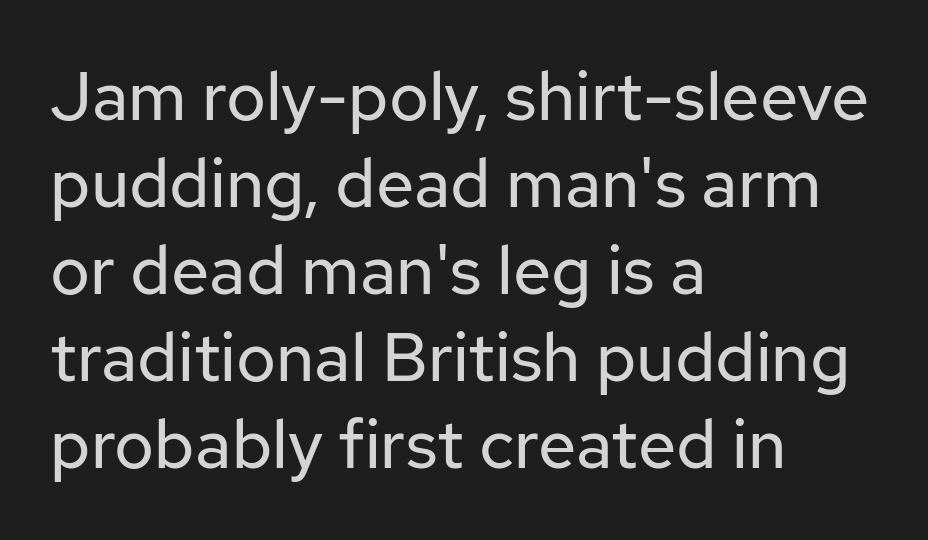
Q: Is the text bold? A: No.
Q: Is the text italic (slanted)? A: No, it is upright.
Q: Is the typeface a serif or a sans-serif typeface? A: Sans-serif.
Q: Is the text underlined? A: No.
Q: How is the paragraph aligned? A: Left-aligned.
Q: Is the spacing between letters normal or unusually wide? A: Normal.
Q: Is the spacing between lines tight, normal or loose? A: Normal.
Q: Width (condensed, normal, or wide)? A: Normal.
Q: Stroke contrast? A: Low.
Q: x-height? A: Medium.
Q: Monospaced? A: No.
